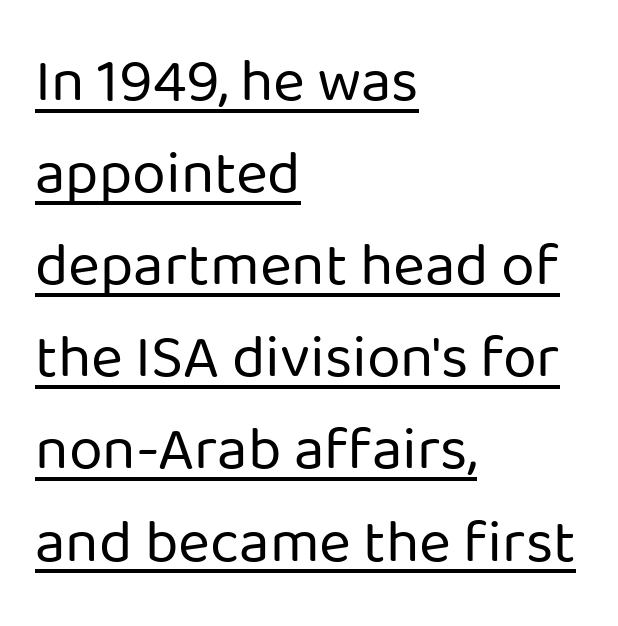
The image shows 61 px regular-weight sans-serif type, upright; set left-aligned, normal line spacing (1.51x), normal letter spacing, underlined; low stroke contrast and a medium x-height.
